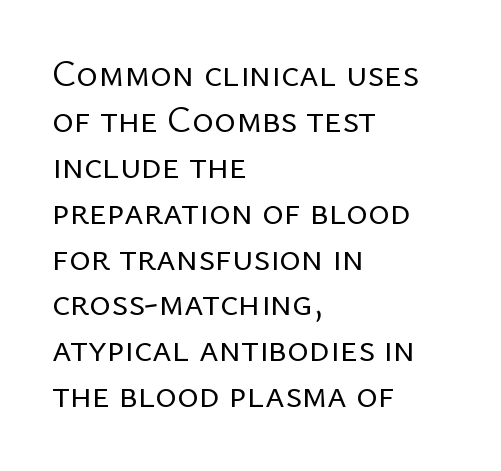
Are there feet on the stems? There aren't — it's a sans. The string is rendered with underlining switched off. Characters remain perfectly vertical along every line. Caption: multi-line text, flush left, ragged right. The letters sit at their default tracking, neither squeezed nor spread.
